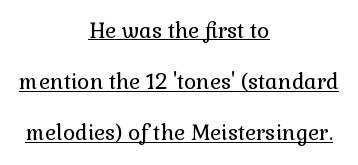
The image shows 21 px text type, upright; set centered, loose line spacing (2.43x), normal letter spacing, underlined.
